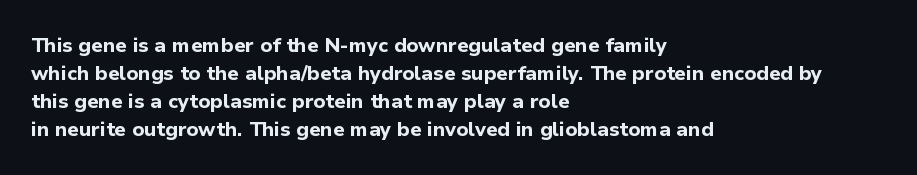
Its strokes are broad and dark, the hallmark of bold type. Plain, unruled lines of type. The paragraph shown leans on its left margin. Reading down the column, the eye jumps a familiar distance to each next line. Vertical strokes here are truly vertical.
